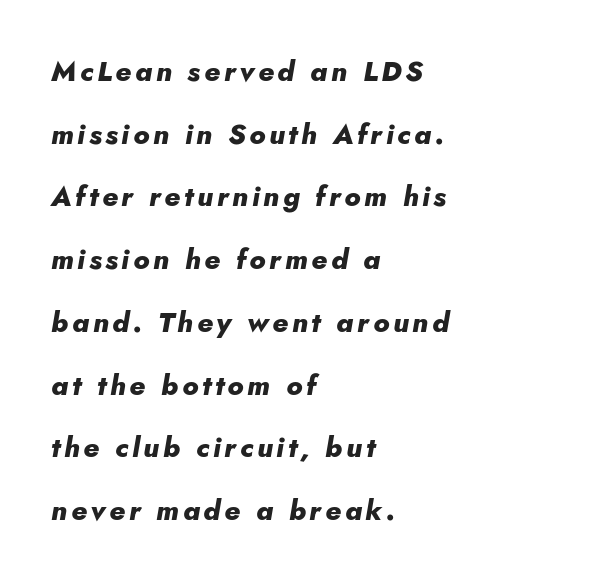
The image shows 28 px heavy type, italic (leaning right); set left-aligned, loose line spacing (2.24x), not underlined; low stroke contrast and a small x-height.
